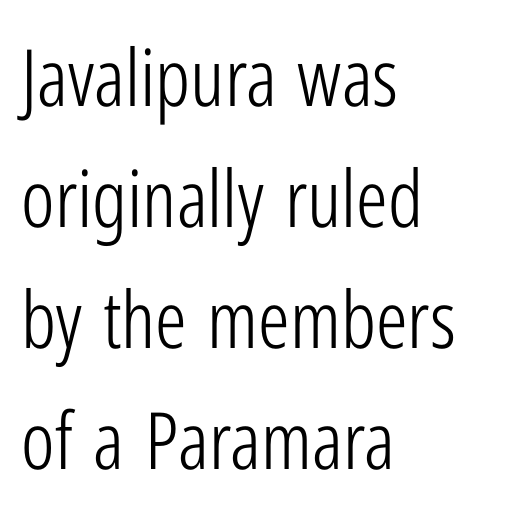
These lines are set flush left with a ragged right edge. The specimen omits any rule beneath the text block's lines. Nothing sits at the stroke ends, so this counts as sans-serif. Students, observe: this is what conventionally led text looks like. Quick note: not italic, upright. Short note: letters normally spaced.
